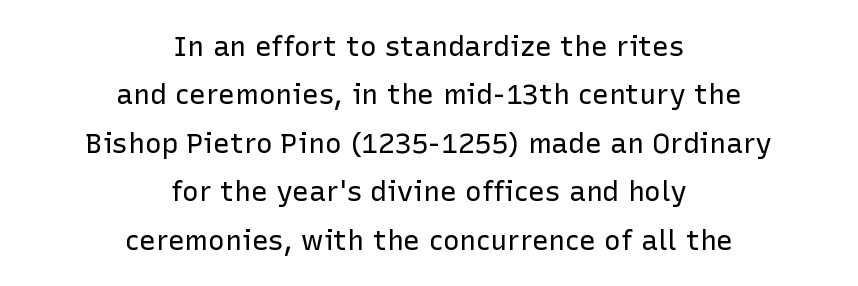
{"serif": "no", "italic": "no", "bold": "no", "weight": "regular", "width": "normal", "stroke_contrast": "low", "x_height": "medium", "monospaced": "no", "underline": "no", "align": "center", "line_spacing_ratio": 1.73, "letter_spacing": "normal", "letter_spacing_em": 0.0, "glyph_px": 28}
